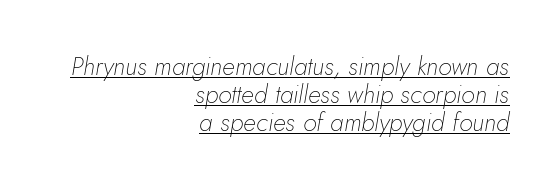
{"italic": "yes", "lean": "right", "slant_degrees": 5, "bold": "no", "underline": "yes", "align": "right", "line_spacing": "tight", "line_spacing_ratio": 1.12, "letter_spacing": "normal", "letter_spacing_em": 0.0, "glyph_px": 25}
